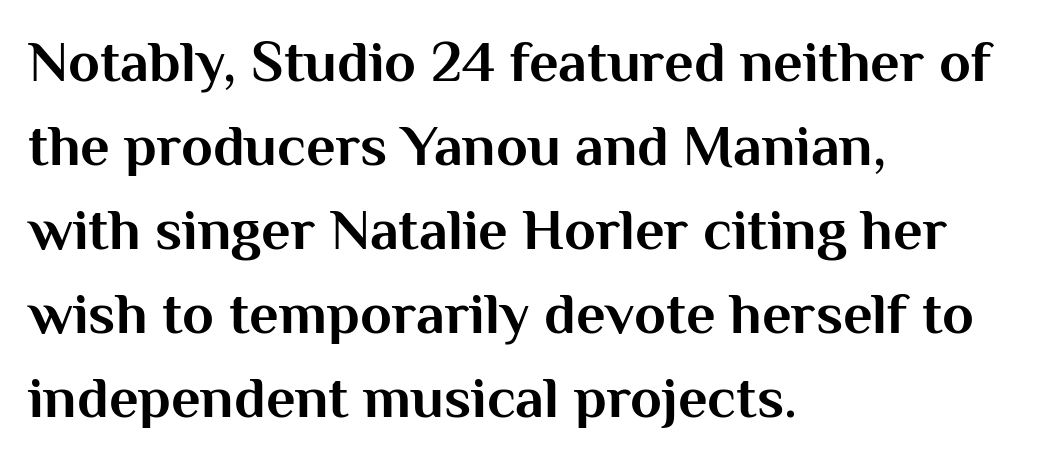
A bare baseline throughout the passage. The letters advance in unequal steps, a hallmark of proportional type. You can tell from the bare stems that sans-serif type was used. Upright lettering throughout. The paragraph has a hard left edge and a soft right edge.
